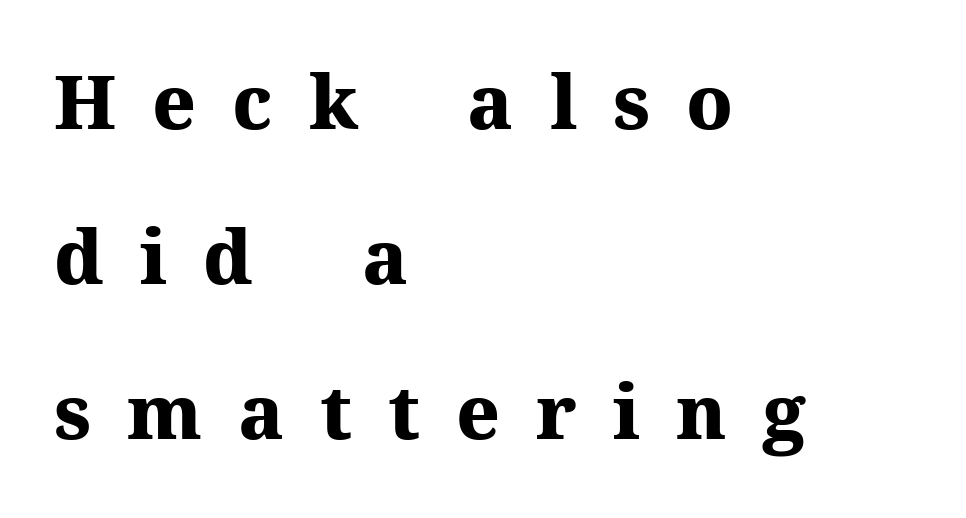
{"serif": "yes", "italic": "no", "bold": "yes", "weight": "heavy", "width": "normal", "stroke_contrast": "medium", "x_height": "medium", "monospaced": "no", "underline": "no", "align": "left", "line_spacing": "loose", "line_spacing_ratio": 2.07, "letter_spacing": "wide", "letter_spacing_em": 0.48, "glyph_px": 75}
